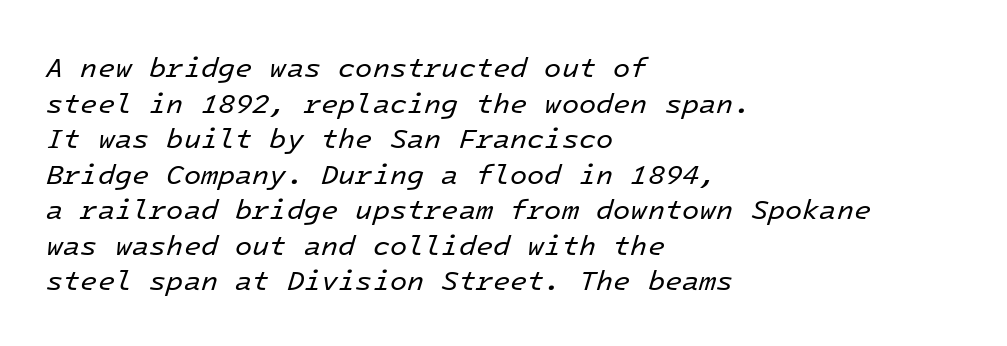
The image shows 28 px regular-weight type, italic (leaning right), monospaced; set left-aligned, normal line spacing (1.27x), normal letter spacing, not underlined; low stroke contrast and a medium x-height.
